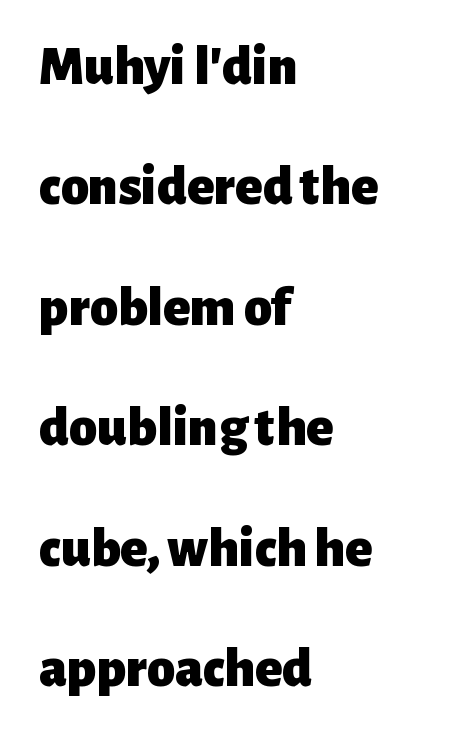
Summary of vertical rhythm: relaxed, with wide interline spacing. This rendering leaves character spacing at its baseline value. The typesetter chose a ragged-right arrangement here. Spacing verdict: proportional, widths tailored to each character. You can tell from the bare stems that sans-serif type was used. Upright lettering throughout.
